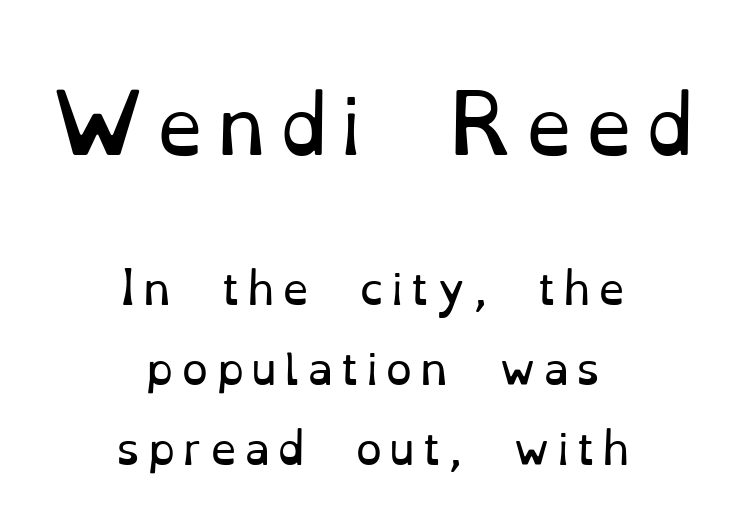
The image shows 76 px regular-weight serif type, upright; set centered, line spacing 1.86x, not underlined; the first (top) block is 1.77x larger; low stroke contrast and a small x-height.
